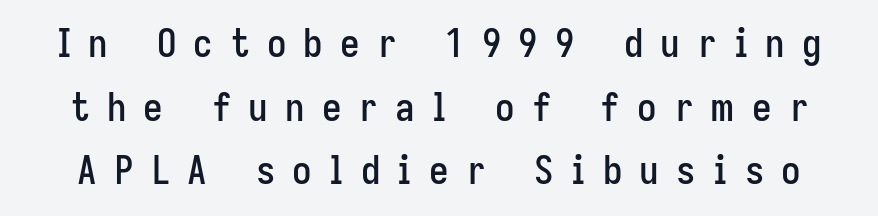
Q: Is the text italic (slanted)? A: No, it is upright.
Q: Is the typeface a serif or a sans-serif typeface? A: Sans-serif.
Q: Is the text underlined? A: No.
Q: Is the spacing between letters normal or unusually wide? A: Unusually wide.
Q: Is the spacing between lines tight, normal or loose? A: Normal.
Q: Width (condensed, normal, or wide)? A: Condensed.
Q: Stroke contrast? A: Low.
Q: x-height? A: Medium.
Q: Monospaced? A: No.
